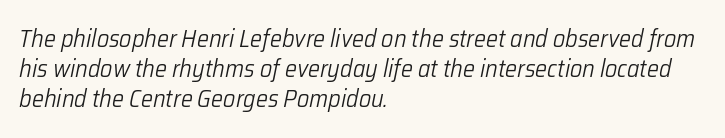
The space between consecutive lines is moderate. The typesetter chose a ragged-right arrangement here. Honestly, there is no underline to notice here at all. The glyphs look as if they've been sheared to an angle. Heaviness? Minimal to ordinary, like unemphasized prose. Between one letter and the next there's only the usual sliver of space.
